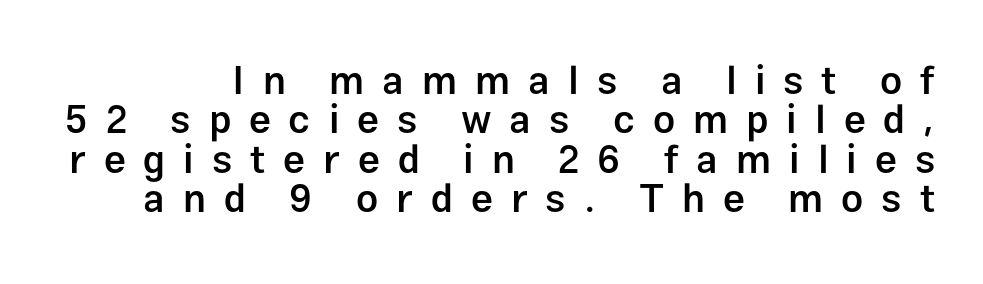
The image shows 39 px semibold sans-serif type, upright; set tight line spacing (1.01x), unusually wide letter spacing (+0.46 em), not underlined; low stroke contrast and a medium x-height.
